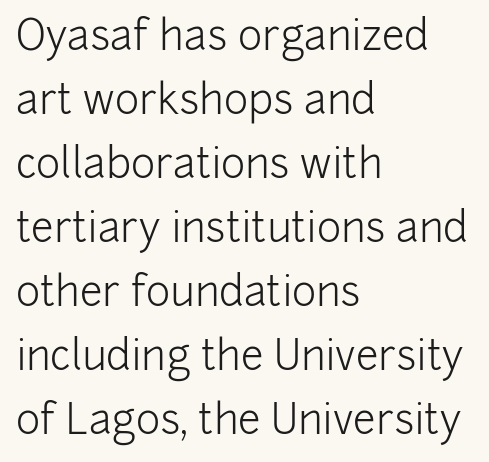
Q: Is the text bold? A: No.
Q: Is the text italic (slanted)? A: No, it is upright.
Q: Is the typeface a serif or a sans-serif typeface? A: Sans-serif.
Q: Is the text underlined? A: No.
Q: How is the paragraph aligned? A: Left-aligned.
Q: Is the spacing between letters normal or unusually wide? A: Normal.
Q: Is the spacing between lines tight, normal or loose? A: Normal.
Q: Width (condensed, normal, or wide)? A: Normal.
Q: Stroke contrast? A: Low.
Q: x-height? A: Medium.
Q: Monospaced? A: No.
